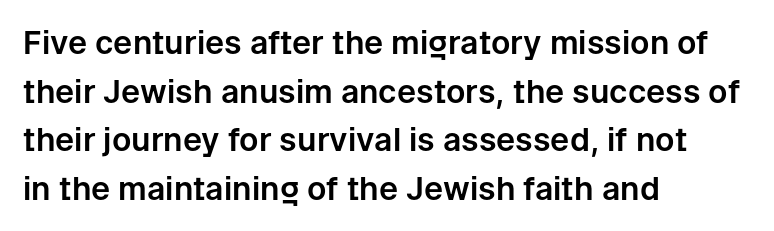
{"serif": "no", "italic": "no", "width": "normal", "stroke_contrast": "low", "x_height": "medium", "monospaced": "no", "underline": "no", "align": "left", "line_spacing": "normal", "line_spacing_ratio": 1.52, "letter_spacing": "normal", "letter_spacing_em": 0.0, "glyph_px": 32}
